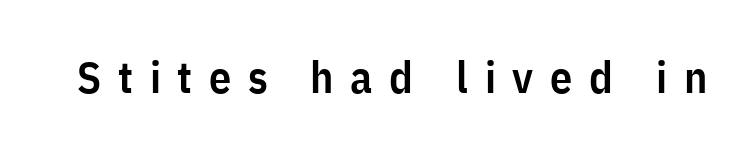
Q: Is the text bold? A: Semi-bold.
Q: Is the text italic (slanted)? A: No, it is upright.
Q: Is the typeface a serif or a sans-serif typeface? A: Sans-serif.
Q: Is the text underlined? A: No.
Q: Is the spacing between letters normal or unusually wide? A: Unusually wide.
Q: Width (condensed, normal, or wide)? A: Condensed.
Q: Stroke contrast? A: Low.
Q: x-height? A: Medium.
Q: Monospaced? A: No.
